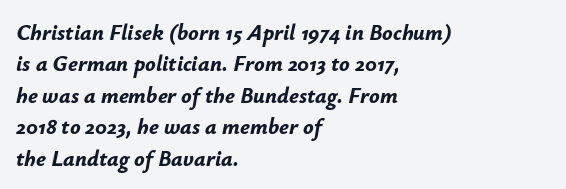
{"italic": "yes", "lean": "right", "slant_degrees": 12, "bold": "yes", "underline": "no", "align": "left", "line_spacing": "normal", "line_spacing_ratio": 1.43, "letter_spacing": "normal", "letter_spacing_em": 0.0, "glyph_px": 22}
